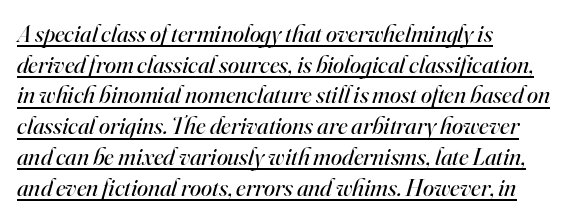
Q: Is the text bold? A: No.
Q: Is the text italic (slanted)? A: Yes, it leans right by about 16 degrees.
Q: Is the text underlined? A: Yes.
Q: How is the paragraph aligned? A: Left-aligned.
Q: Is the spacing between letters normal or unusually wide? A: Normal.
